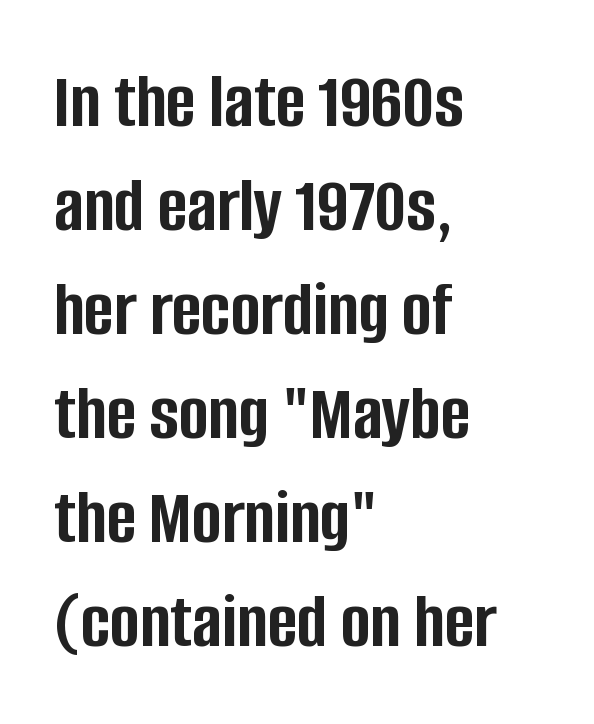
The image shows 80 px semibold, condensed sans-serif type, upright; set left-aligned, normal line spacing (1.3x), normal letter spacing, not underlined; low stroke contrast and a large x-height.
